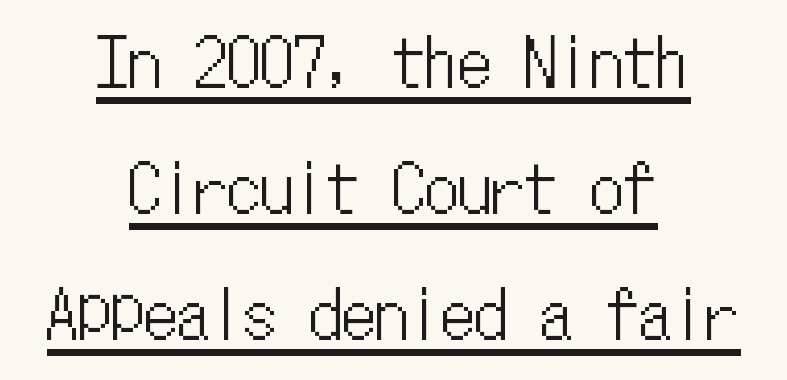
{"italic": "no", "width": "condensed", "stroke_contrast": "low", "x_height": "medium", "monospaced": "yes", "underline": "yes", "align": "center", "line_spacing": "loose", "line_spacing_ratio": 1.91, "letter_spacing": "normal", "letter_spacing_em": 0.0, "glyph_px": 66}
